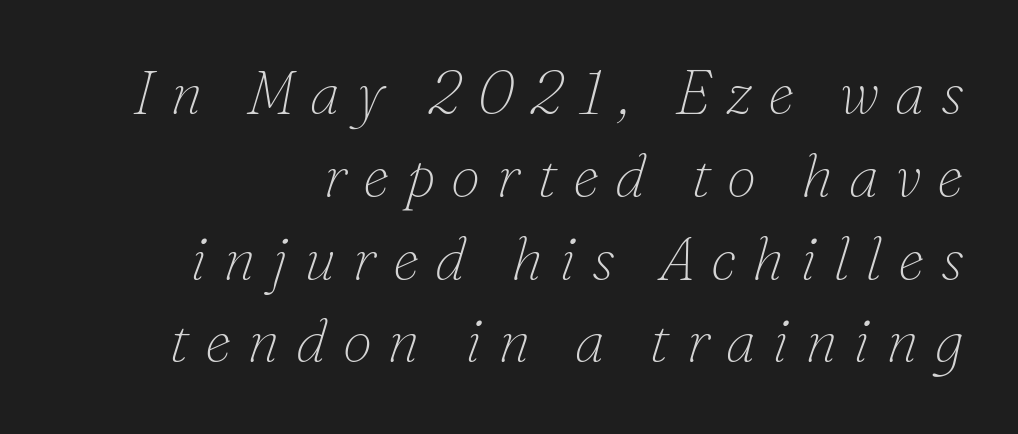
The image shows 60 px thin serif type, italic (leaning right); set normal line spacing (1.38x), unusually wide letter spacing (+0.27 em), not underlined; low stroke contrast and a small x-height.
